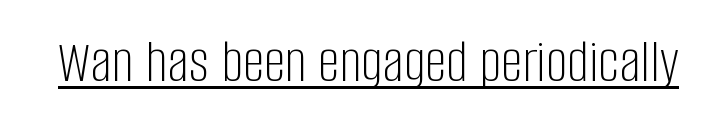
Q: Is the text bold? A: No.
Q: Is the text italic (slanted)? A: No, it is upright.
Q: Is the typeface a serif or a sans-serif typeface? A: Sans-serif.
Q: Is the text underlined? A: Yes.
Q: Is the spacing between letters normal or unusually wide? A: Normal.
Q: Width (condensed, normal, or wide)? A: Condensed.
Q: Stroke contrast? A: Low.
Q: x-height? A: Large.
Q: Monospaced? A: No.
